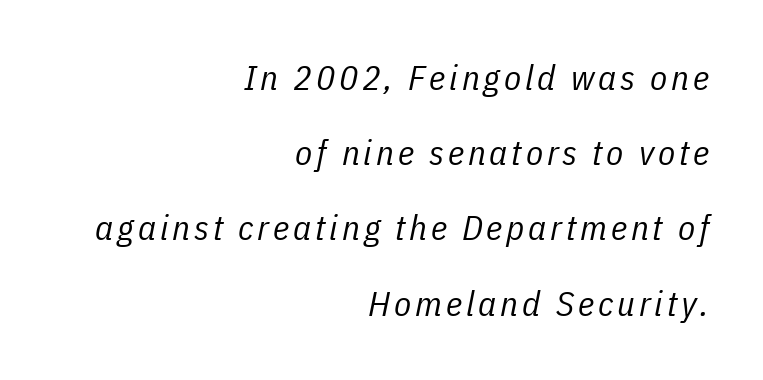
The image shows 35 px regular-weight, condensed type, italic (leaning right); set right-aligned, loose line spacing (2.15x), not underlined; low stroke contrast and a medium x-height.
